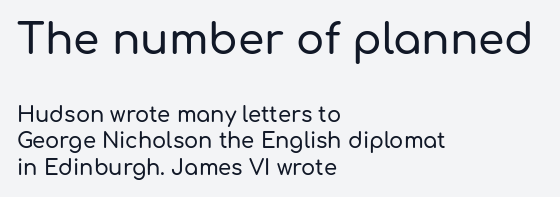
The rendering uses natural spacing where letterforms have individual widths. Honestly, there is no underline to notice here at all. Left-aligned paragraph, ragged on the right. Look at the bottom of the vertical strokes: they stop flat, with no serifs. Style check: upright. What's the leading like? Ordinary, nothing unusual.
